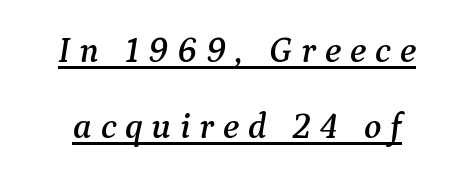
You can tell from the footed stems that serif type was used. Honestly, the letter spacing is so wide it's the main thing you notice. You could fit nearly another row in the gap between these rows. Notice how the stems are inclined rather than vertical — that's the hallmark of italics. Glance below the letters and you will spot a drawn line. Is this a fixed-width face? No — the glyphs have proportional, varying widths.
